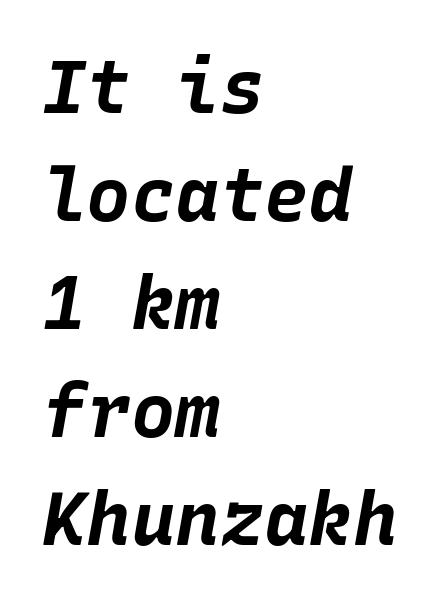
Q: Is the text bold? A: Yes.
Q: Is the text italic (slanted)? A: Yes, it leans right by about 10 degrees.
Q: Is the text underlined? A: No.
Q: How is the paragraph aligned? A: Left-aligned.
Q: Is the spacing between letters normal or unusually wide? A: Normal.
Q: Is the spacing between lines tight, normal or loose? A: Normal.
Q: Width (condensed, normal, or wide)? A: Normal.
Q: Stroke contrast? A: Low.
Q: x-height? A: Large.
Q: Monospaced? A: Yes.
